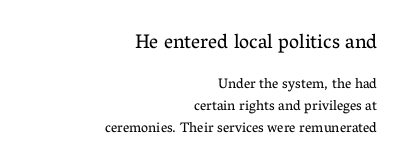
Q: Is the text bold? A: No.
Q: Is the text italic (slanted)? A: No, it is upright.
Q: Is the text underlined? A: No.
Q: How is the paragraph aligned? A: Right-aligned.
Q: Is the spacing between letters normal or unusually wide? A: Normal.
Q: Is the spacing between lines tight, normal or loose? A: Normal.
Q: Which block of text is set in a larger size, the first (top) or the second (bottom)? A: The first (top) one.
